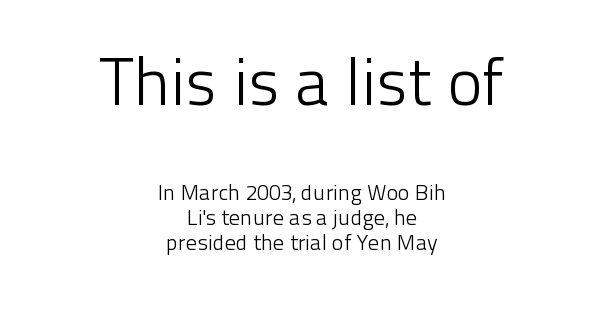
Q: Is the text bold? A: No.
Q: Is the text italic (slanted)? A: No, it is upright.
Q: Is the typeface a serif or a sans-serif typeface? A: Sans-serif.
Q: Is the text underlined? A: No.
Q: How is the paragraph aligned? A: Centered.
Q: Is the spacing between letters normal or unusually wide? A: Normal.
Q: Is the spacing between lines tight, normal or loose? A: Tight.
Q: Which block of text is set in a larger size, the first (top) or the second (bottom)? A: The first (top) one.
Q: Width (condensed, normal, or wide)? A: Normal.
Q: Stroke contrast? A: Low.
Q: x-height? A: Medium.
Q: Monospaced? A: No.
